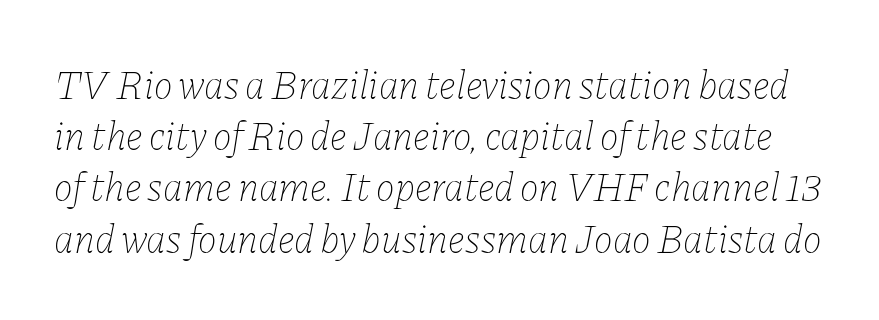
Compared with ordinary roman type, these characters are visibly tilted. One glance says typical: line gaps are just what's usual. The type is set solid horizontally, with unmodified tracking. The letterforms sit at book weight or below. Letters rest on an invisible, unmarked baseline. The face used here is proportionally spaced, like ordinary book or web type.
